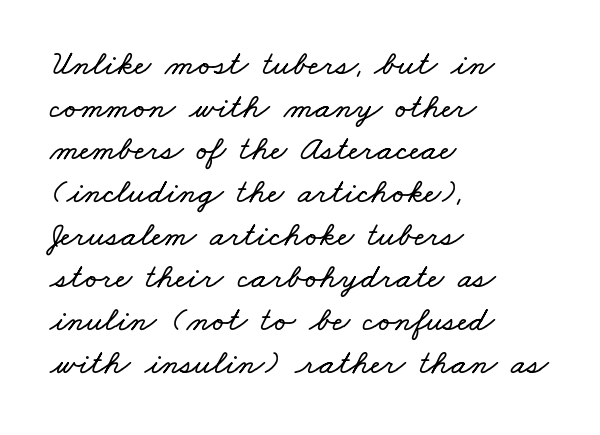
{"width": "wide", "stroke_contrast": "low", "x_height": "small", "monospaced": "no", "underline": "no", "align": "left", "line_spacing_ratio": 1.22, "letter_spacing": "normal", "letter_spacing_em": 0.0, "glyph_px": 35}
